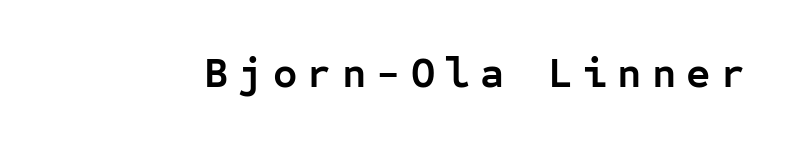
Q: Is the text bold? A: Yes.
Q: Is the text italic (slanted)? A: No, it is upright.
Q: Is the typeface a serif or a sans-serif typeface? A: Sans-serif.
Q: Is the text underlined? A: No.
Q: Is the spacing between letters normal or unusually wide? A: Unusually wide.
Q: Width (condensed, normal, or wide)? A: Normal.
Q: Stroke contrast? A: Low.
Q: x-height? A: Medium.
Q: Monospaced? A: Yes.
